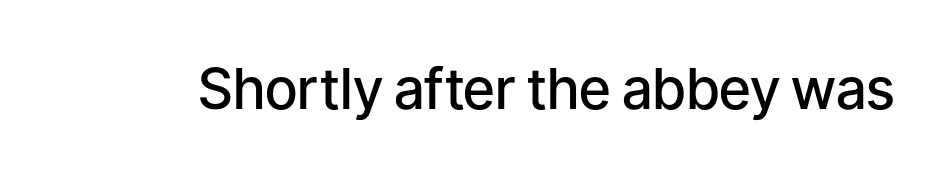
Q: Is the text bold? A: Semi-bold.
Q: Is the text italic (slanted)? A: No, it is upright.
Q: Is the typeface a serif or a sans-serif typeface? A: Sans-serif.
Q: Is the text underlined? A: No.
Q: Is the spacing between letters normal or unusually wide? A: Normal.
Q: Width (condensed, normal, or wide)? A: Normal.
Q: Stroke contrast? A: Low.
Q: x-height? A: Medium.
Q: Monospaced? A: No.
